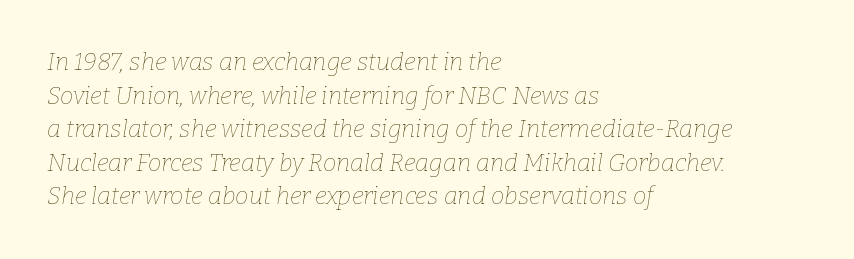
Clear beneath every line of the passage. What's the leading like? Ordinary, nothing unusual. Caption: multi-line text, flush left, ragged right. If you drew a line through each stem, it would be angled. There is no visible air inserted between adjacent glyphs. The strokes carry an ordinary text weight at most.
